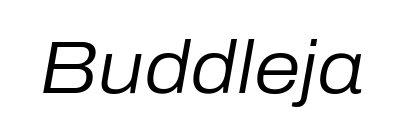
The image shows 75 px regular-weight type, italic (leaning right); set normal letter spacing, not underlined; low stroke contrast and a medium x-height.
